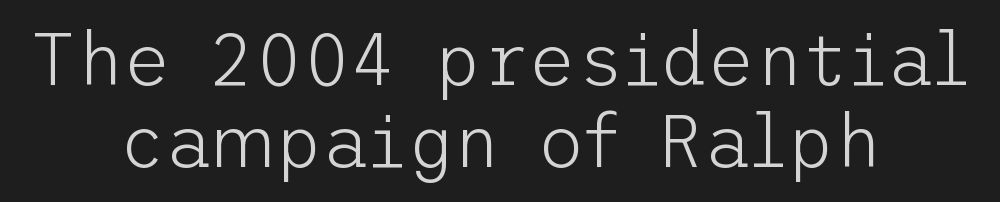
The image shows 73 px light sans-serif type, upright; set centered, tight line spacing (1.13x), normal letter spacing, not underlined; low stroke contrast and a medium x-height.
